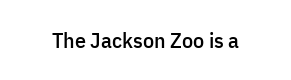
The image shows 22 px text type, upright; set normal letter spacing, not underlined.
